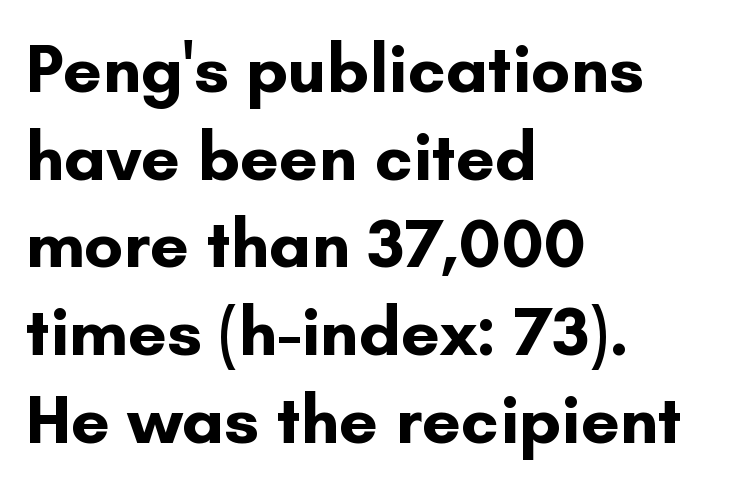
Q: Is the text bold? A: Yes.
Q: Is the text italic (slanted)? A: No, it is upright.
Q: Is the typeface a serif or a sans-serif typeface? A: Sans-serif.
Q: Is the text underlined? A: No.
Q: How is the paragraph aligned? A: Left-aligned.
Q: Is the spacing between letters normal or unusually wide? A: Normal.
Q: Is the spacing between lines tight, normal or loose? A: Normal.
Q: Width (condensed, normal, or wide)? A: Normal.
Q: Stroke contrast? A: Low.
Q: x-height? A: Small.
Q: Monospaced? A: No.
